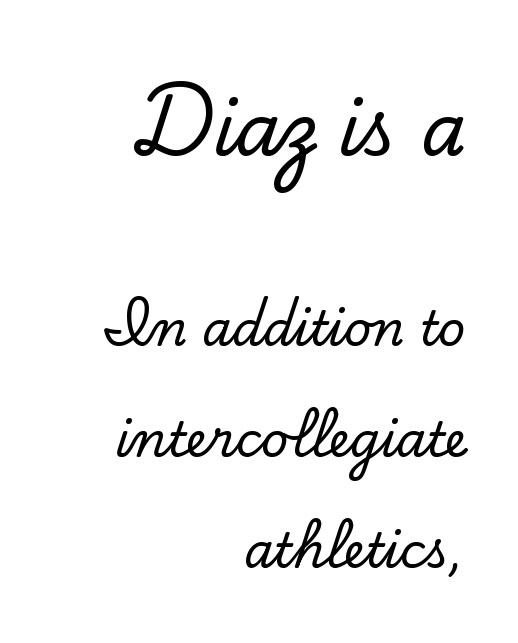
The image shows 72 px serif type; set right-aligned, loose line spacing (2.31x), normal letter spacing, not underlined; the first (top) block is 1.5x larger; low stroke contrast and a small x-height.
